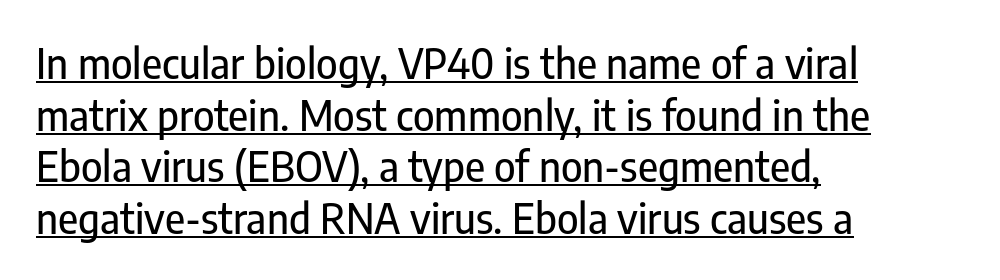
Q: Is the text italic (slanted)? A: No, it is upright.
Q: Is the typeface a serif or a sans-serif typeface? A: Sans-serif.
Q: Is the text underlined? A: Yes.
Q: How is the paragraph aligned? A: Left-aligned.
Q: Is the spacing between letters normal or unusually wide? A: Normal.
Q: Is the spacing between lines tight, normal or loose? A: Normal.
Q: Width (condensed, normal, or wide)? A: Condensed.
Q: Stroke contrast? A: Low.
Q: x-height? A: Medium.
Q: Monospaced? A: No.
